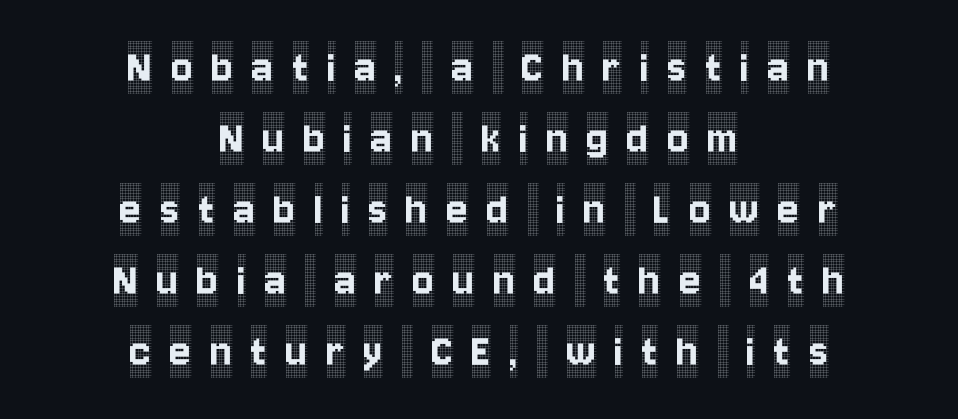
Q: Is the text italic (slanted)? A: No, it is upright.
Q: Is the typeface a serif or a sans-serif typeface? A: Serif.
Q: Is the text underlined? A: No.
Q: How is the paragraph aligned? A: Centered.
Q: Is the spacing between letters normal or unusually wide? A: Unusually wide.
Q: Is the spacing between lines tight, normal or loose? A: Normal.
Q: Width (condensed, normal, or wide)? A: Condensed.
Q: x-height? A: Large.
Q: Monospaced? A: No.
